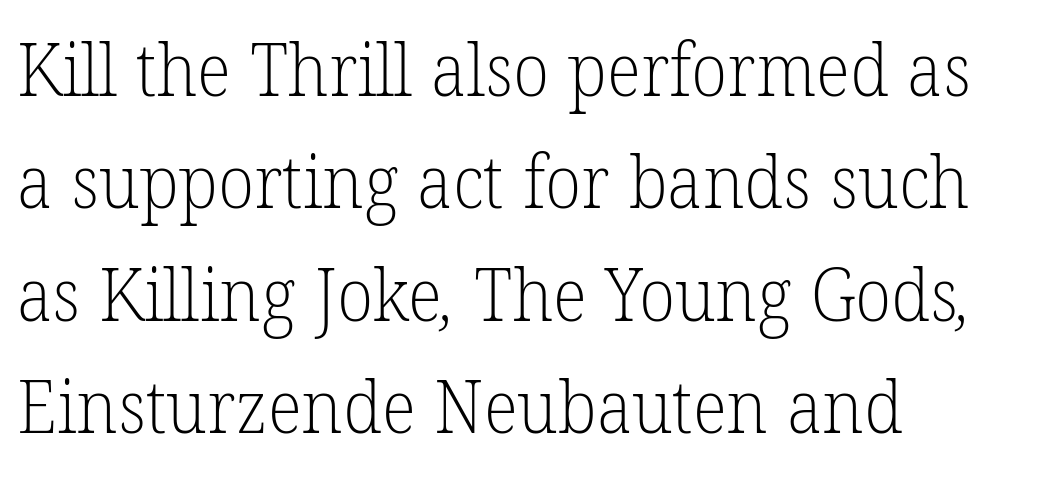
{"serif": "yes", "bold": "no", "weight": "light", "width": "normal", "stroke_contrast": "low", "x_height": "medium", "monospaced": "no", "underline": "no", "align": "left", "line_spacing": "normal", "line_spacing_ratio": 1.54, "letter_spacing": "normal", "letter_spacing_em": 0.0, "glyph_px": 73}
